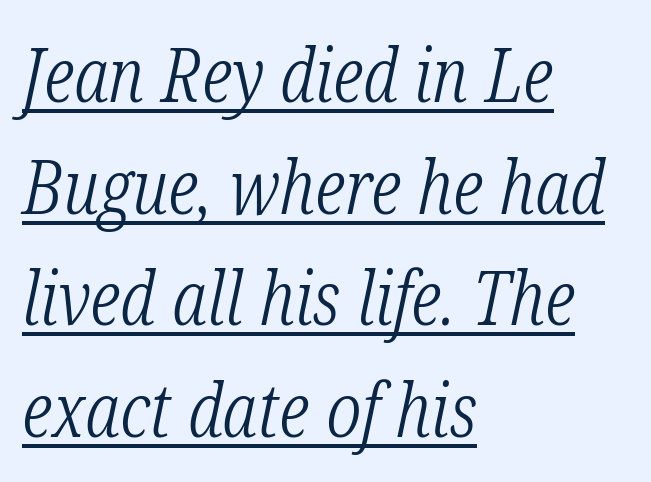
Compared with a centered layout, this one pins lines to the left instead. Here the glyphs are tracked normally, forming tight word shapes. A serif font was chosen for this passage. The passage shown is underscored from start to finish.
